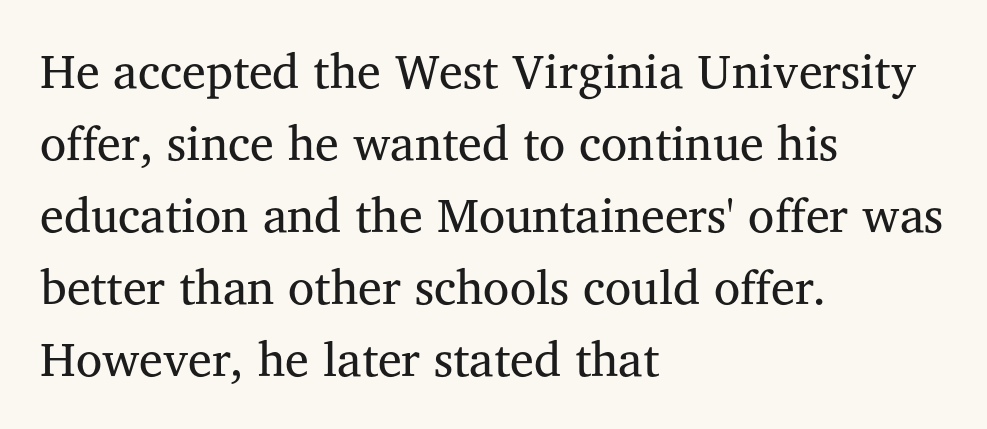
{"serif": "yes", "italic": "no", "bold": "no", "weight": "regular", "width": "normal", "stroke_contrast": "medium", "x_height": "medium", "monospaced": "no", "underline": "no", "align": "left", "line_spacing": "normal", "line_spacing_ratio": 1.5, "letter_spacing": "normal", "letter_spacing_em": 0.0, "glyph_px": 48}
